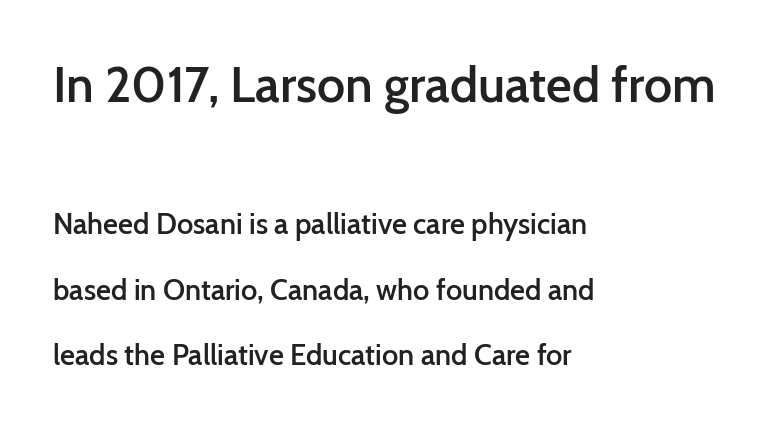
The image shows 50 px semibold sans-serif type, upright; set left-aligned, loose line spacing (2.26x), normal letter spacing, not underlined; the first (top) block is 1.72x larger; low stroke contrast and a medium x-height.
